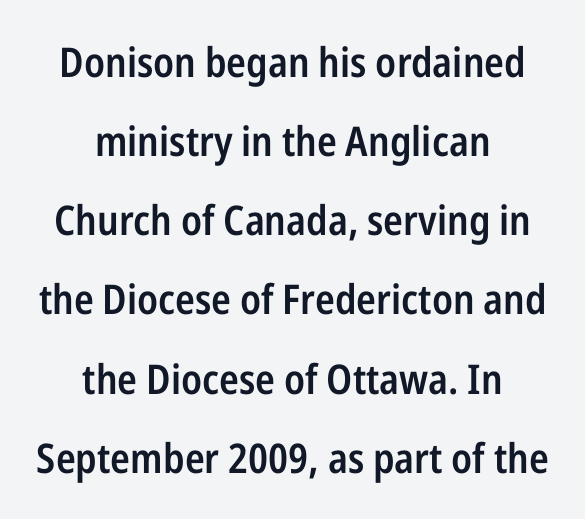
The block of text is sparse from top to bottom, with ample space between rows. The rendering uses a semibold face; strokes are thickened but not to full bold. These lines stack symmetrically, like a column narrowing and widening about its center. You can tell from the bare stems that sans-serif type was used. The letterforms sit shoulder to shoulder at normal distance. Do the characters align in a grid? No, the font is proportional.
